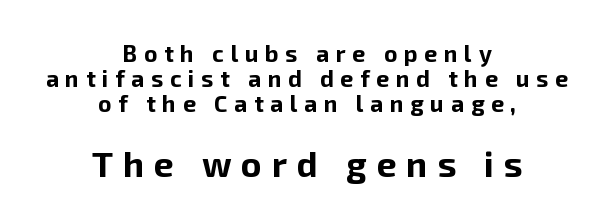
The image shows 35 px bold sans-serif type, upright; set centered, tight line spacing (1.08x), unusually wide letter spacing (+0.29 em), not underlined; the second (bottom) block is 1.52x larger; low stroke contrast and a medium x-height.
